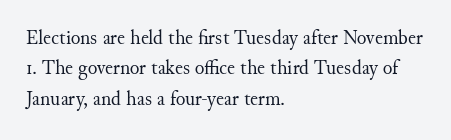
{"italic": "no", "bold": "no", "underline": "no", "align": "left", "line_spacing": "normal", "line_spacing_ratio": 1.52, "letter_spacing": "normal", "letter_spacing_em": 0.0, "glyph_px": 20}
